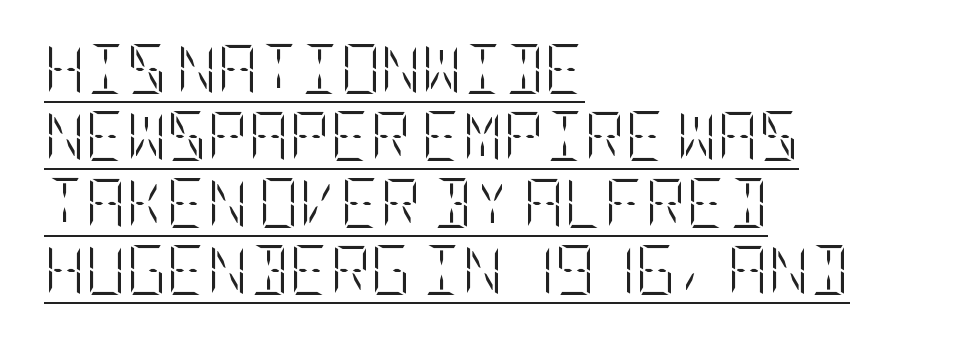
Counters stay open thanks to moderate or lighter strokes. Caption: standard tracking, unaltered. Is there any slant? The stems are plumb. Horizontal bands of white between lines are of average thickness. The glyphs are accompanied by a horizontal stroke just below them.
